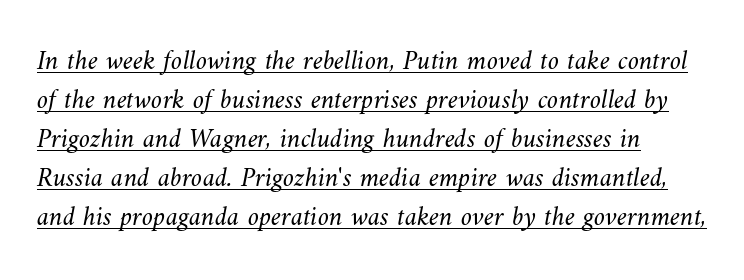
{"bold": "no", "weight": "light", "width": "normal", "stroke_contrast": "medium", "x_height": "small", "monospaced": "no", "underline": "yes", "line_spacing": "normal", "line_spacing_ratio": 1.39, "letter_spacing": "normal", "letter_spacing_em": 0.0, "glyph_px": 28}
